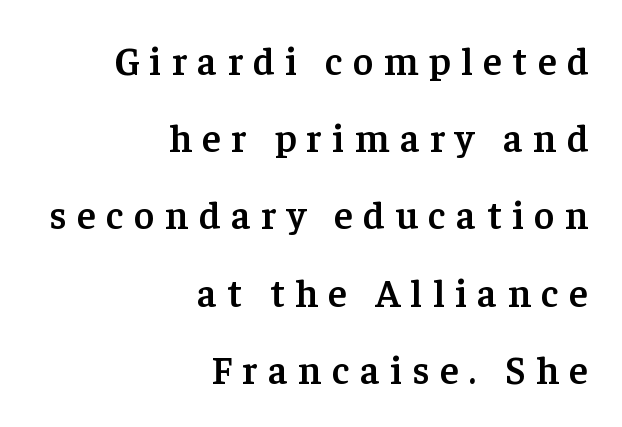
The image shows 39 px semibold serif type, upright; set right-aligned, loose line spacing (1.98x), unusually wide letter spacing (+0.27 em), not underlined; low stroke contrast and a medium x-height.
